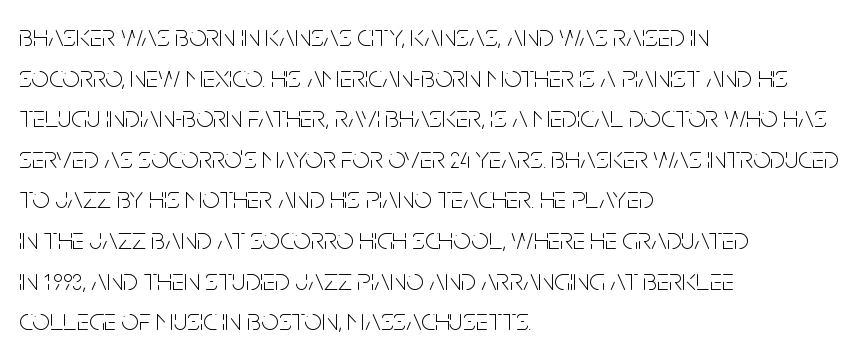
The lettering holds an erect, upright posture throughout. The typesetting does not lean heavy: it is not bold. The text was rendered using a sans face with plain stroke endings. This rendering uses left alignment, leaving the right contour irregular. The strip under each line holds only bare page. Standard letterfit; no display-style spreading of the glyphs.
